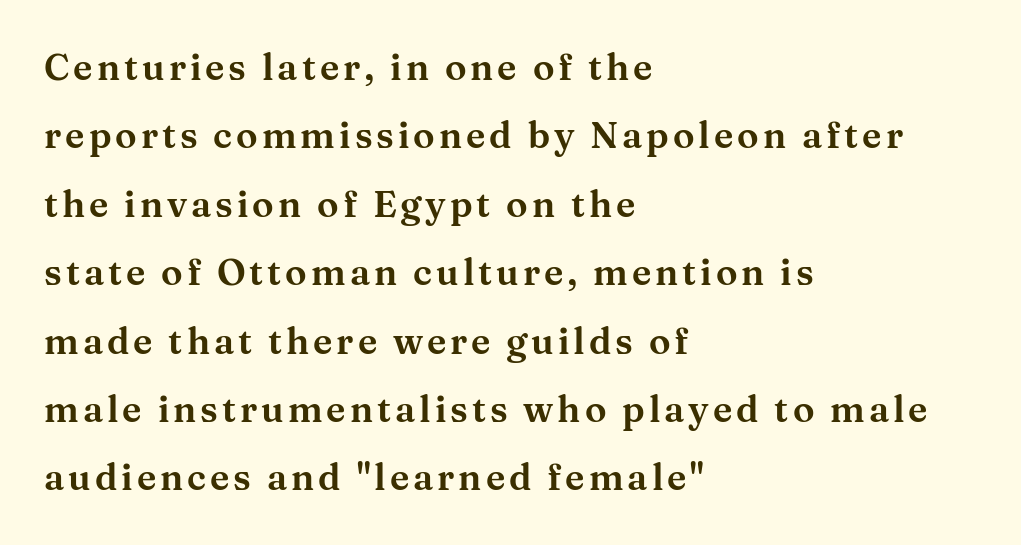
The image shows 36 px wide serif type, upright; set left-aligned, loose line spacing (1.9x), not underlined; medium stroke contrast and a medium x-height.
